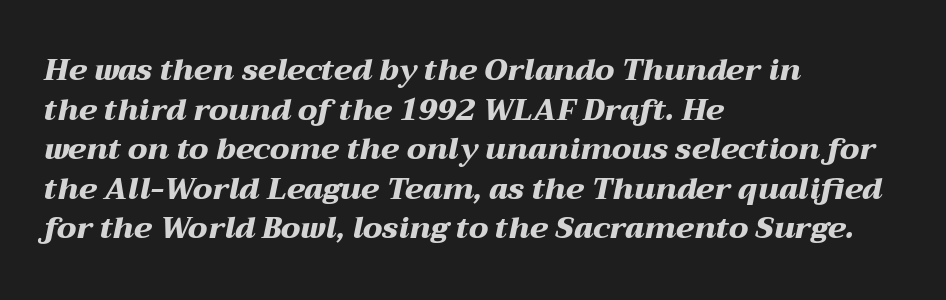
The image shows 30 px heavy, wide type, italic (leaning right); set left-aligned, normal line spacing (1.32x), normal letter spacing, not underlined; medium stroke contrast and a medium x-height.
